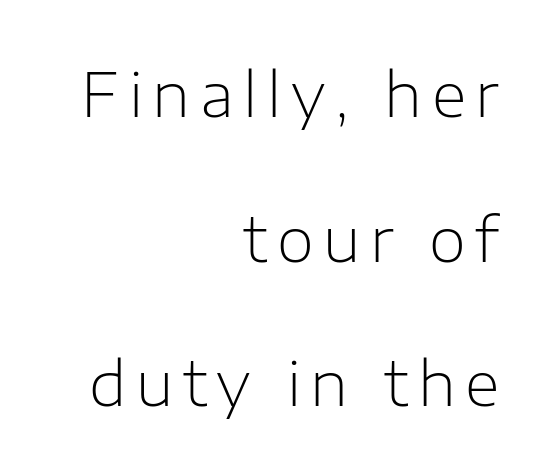
Tall strokes in this sample are plumb rather than angled. The typesetting does not lean heavy: it is not bold. In terms of letterform style, serifs are entirely absent. Bare-footed words on every line. The rendering uses a large line-height, opening up the rows.
